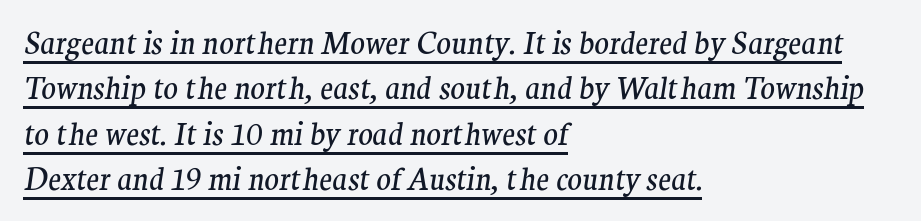
The image shows 30 px regular-weight serif type, italic (leaning right); set left-aligned, normal line spacing (1.51x), normal letter spacing, underlined; medium stroke contrast and a medium x-height.
